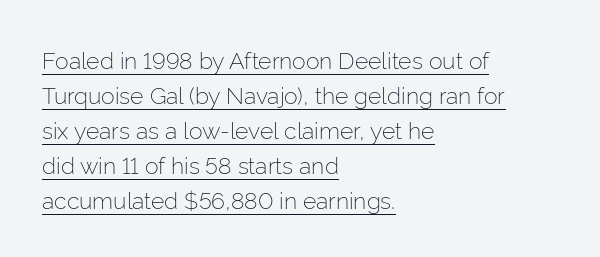
The image shows 23 px text type, upright; set left-aligned, normal line spacing (1.52x), normal letter spacing, underlined.
